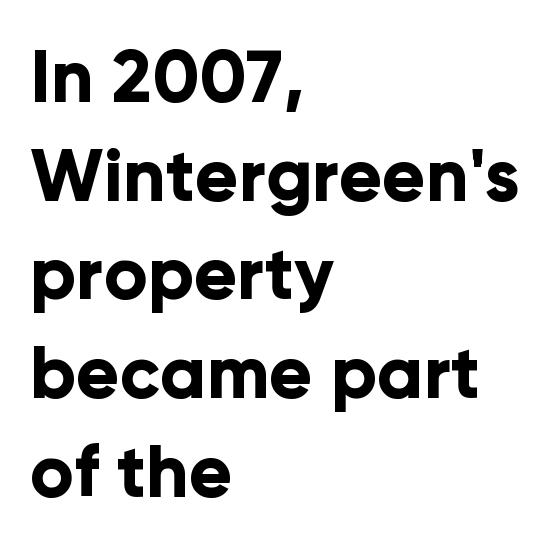
Each letter's strokes conclude bluntly, with no projecting serifs. The font's upright variant was chosen for this text. Note the varied advance widths — an 'i' is clearly narrower than an 'm'. Compared with a centered layout, this one pins lines to the left instead. The space beneath each line is pristine and unruled.
